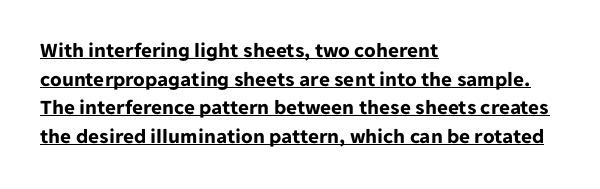
The image shows 21 px bold type, upright; set left-aligned, normal line spacing (1.36x), normal letter spacing, underlined.
